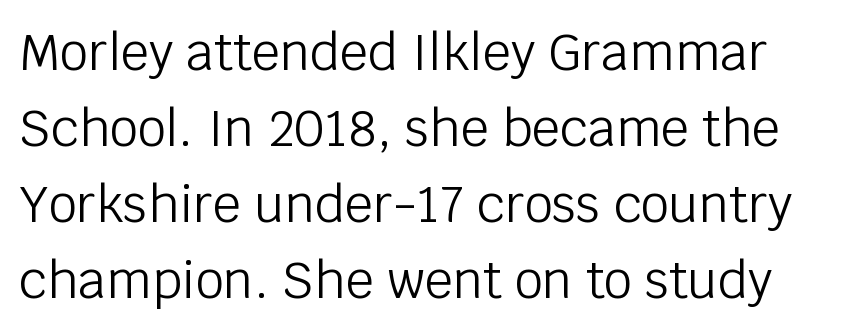
{"serif": "no", "italic": "no", "bold": "no", "weight": "light", "width": "normal", "stroke_contrast": "low", "x_height": "large", "monospaced": "no", "underline": "no", "line_spacing": "normal", "line_spacing_ratio": 1.52, "letter_spacing": "normal", "letter_spacing_em": 0.0, "glyph_px": 50}
